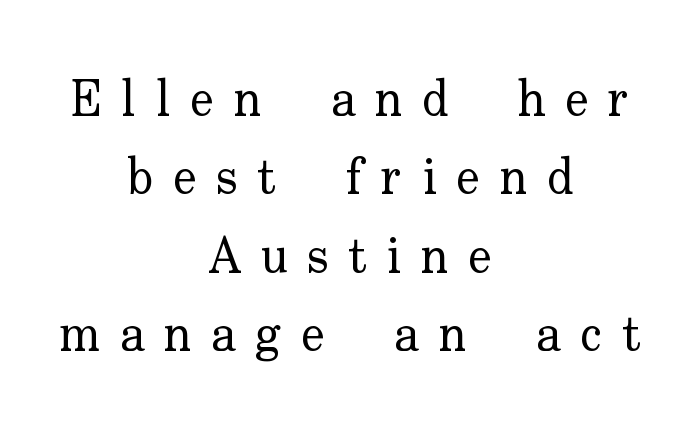
The typography opts for an upright posture over an oblique one. The passage shown is not underscored anywhere. Short note: letters widely spaced. These lines are rendered in a variable-pitch font.
